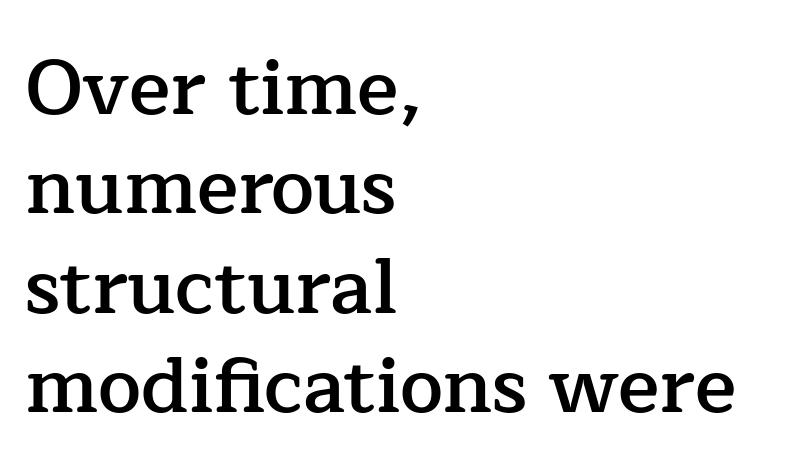
Every stem runs plumb, perpendicular to the baseline. The compositor pushed each line to the left boundary. Default kerning and tracking; the words read as compact shapes. Is this a fixed-width face? No — the glyphs have proportional, varying widths. What's the leading like? Ordinary, nothing unusual.
